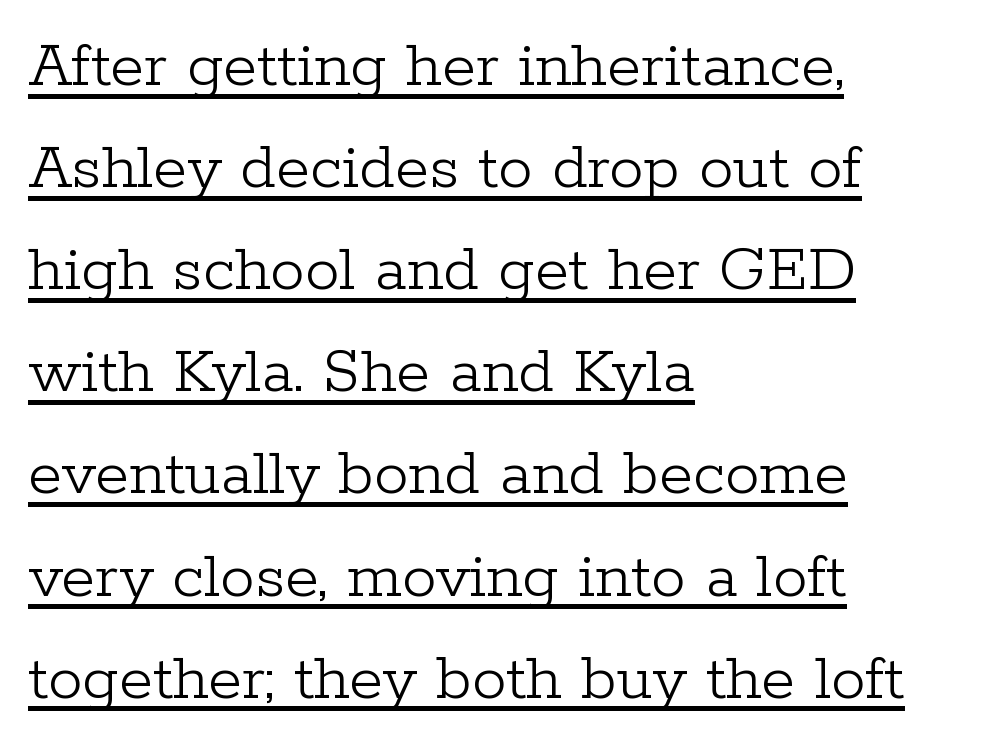
Q: Is the text bold? A: No.
Q: Is the text italic (slanted)? A: No, it is upright.
Q: Is the typeface a serif or a sans-serif typeface? A: Serif.
Q: Is the text underlined? A: Yes.
Q: How is the paragraph aligned? A: Left-aligned.
Q: Is the spacing between letters normal or unusually wide? A: Normal.
Q: Is the spacing between lines tight, normal or loose? A: Normal.
Q: Width (condensed, normal, or wide)? A: Normal.
Q: Stroke contrast? A: Low.
Q: x-height? A: Medium.
Q: Monospaced? A: No.
